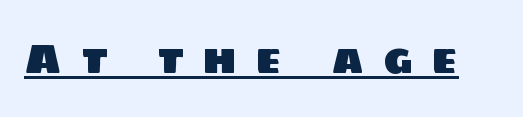
The image shows 41 px sans-serif type; set unusually wide letter spacing (+0.47 em), underlined; low stroke contrast and a large x-height.
